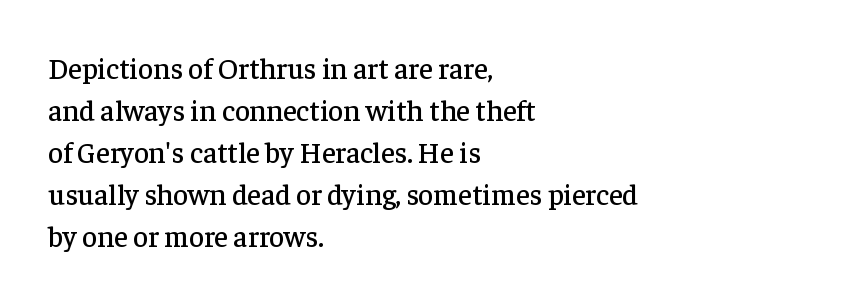
Between one letter and the next there's only the usual sliver of space. No italicization has been applied; the sample stays upright. Character widths vary here, with narrow letters taking less room than wide ones. Horizontally, the lines are justified to the leading edge only. The passage shown is typeset with a serif family.
